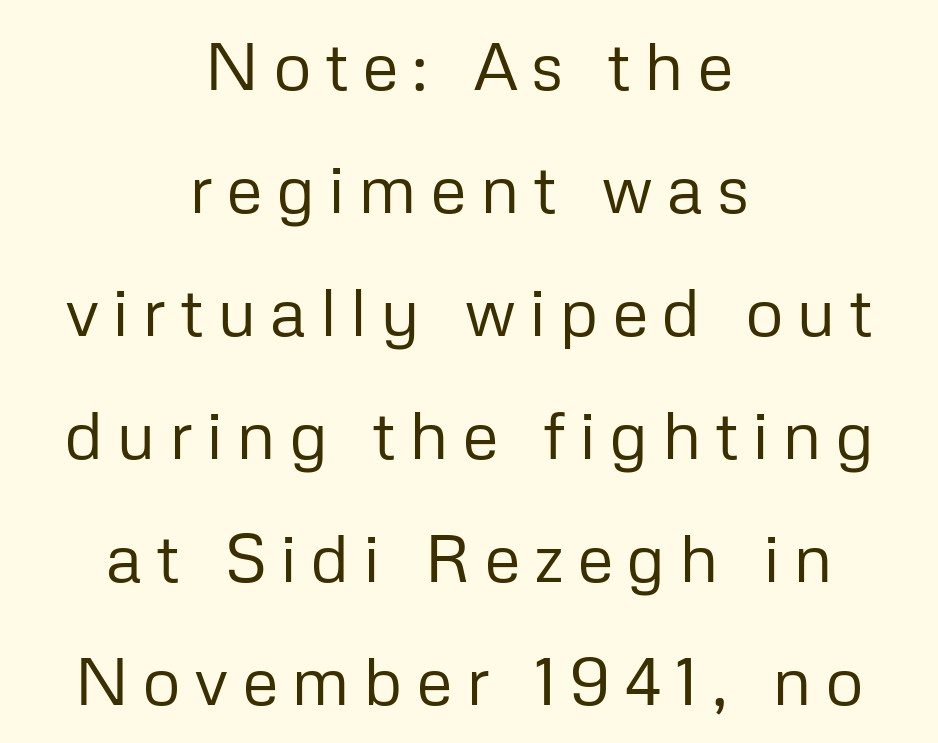
The image shows 68 px regular-weight sans-serif type, upright; set centered, line spacing 1.81x, not underlined; low stroke contrast and a medium x-height.
